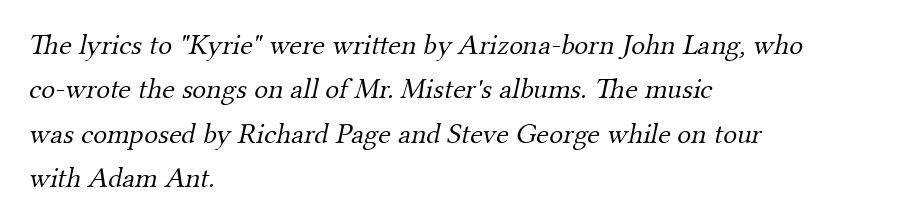
{"serif": "yes", "bold": "no", "weight": "light", "width": "normal", "stroke_contrast": "medium", "x_height": "small", "monospaced": "no", "underline": "no", "align": "left", "line_spacing": "normal", "line_spacing_ratio": 1.53, "letter_spacing": "normal", "letter_spacing_em": 0.0, "glyph_px": 29}
